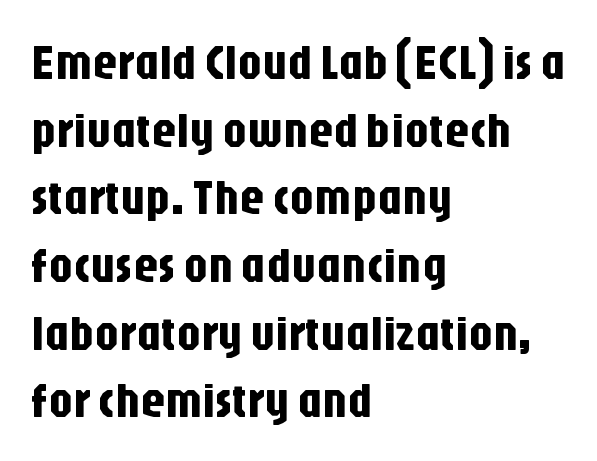
Q: Is the text italic (slanted)? A: No, it is upright.
Q: Is the typeface a serif or a sans-serif typeface? A: Sans-serif.
Q: Is the text underlined? A: No.
Q: How is the paragraph aligned? A: Left-aligned.
Q: Is the spacing between letters normal or unusually wide? A: Normal.
Q: Is the spacing between lines tight, normal or loose? A: Normal.
Q: Width (condensed, normal, or wide)? A: Condensed.
Q: Stroke contrast? A: Low.
Q: x-height? A: Large.
Q: Monospaced? A: No.
